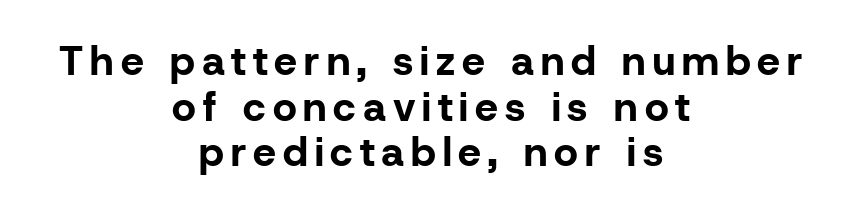
The image shows 41 px bold sans-serif type, upright; set centered, tight line spacing (1.11x), not underlined; low stroke contrast and a medium x-height.
